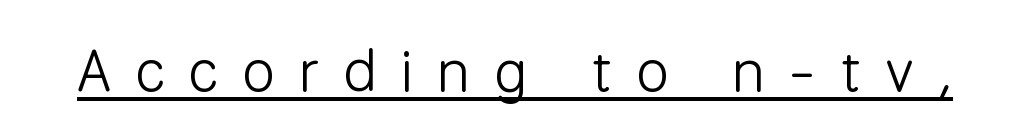
A typesetter would label this face a sans. Does extra space separate the letters? Yes, quite a lot of it. Looks like regular typesetting: each glyph gets only the width it needs. The string is rendered with underlining switched on.
